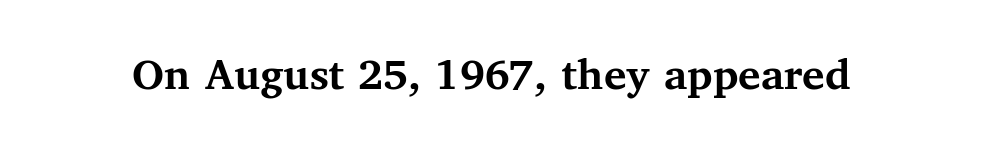
Q: Is the text bold? A: Yes.
Q: Is the text italic (slanted)? A: No, it is upright.
Q: Is the typeface a serif or a sans-serif typeface? A: Serif.
Q: Is the text underlined? A: No.
Q: Is the spacing between letters normal or unusually wide? A: Normal.
Q: Width (condensed, normal, or wide)? A: Normal.
Q: Stroke contrast? A: Medium.
Q: x-height? A: Medium.
Q: Monospaced? A: No.
